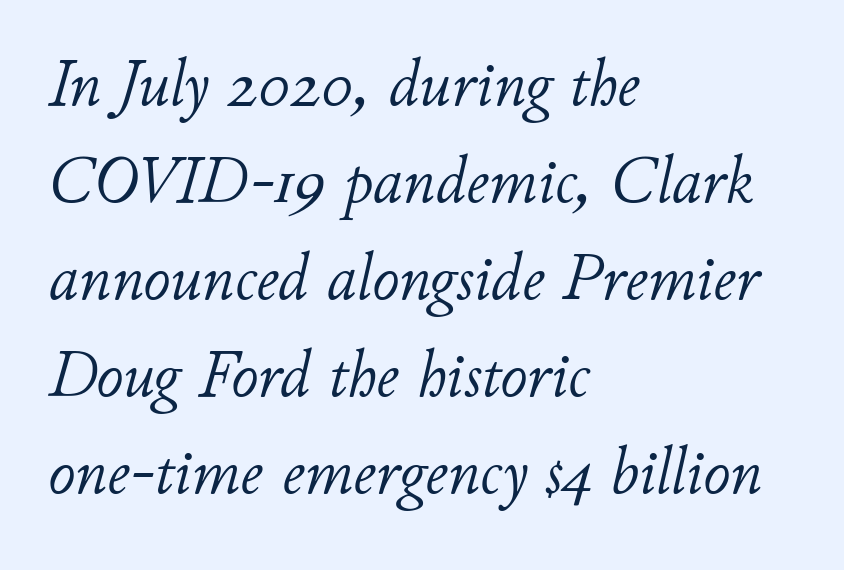
The image shows 66 px light type, italic (leaning right); set left-aligned, normal line spacing (1.47x), normal letter spacing, not underlined; low stroke contrast and a small x-height.
